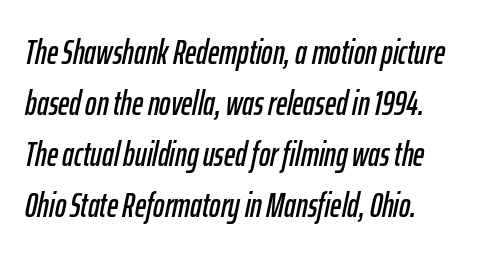
{"italic": "yes", "lean": "right", "slant_degrees": 12, "width": "condensed", "stroke_contrast": "low", "x_height": "medium", "monospaced": "no", "underline": "no", "line_spacing": "normal", "line_spacing_ratio": 1.5, "letter_spacing": "normal", "letter_spacing_em": 0.0, "glyph_px": 34}
